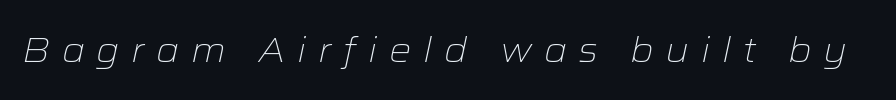
Q: Is the text bold? A: No.
Q: Is the text italic (slanted)? A: Yes, it leans right by about 12 degrees.
Q: Is the text underlined? A: No.
Q: Is the spacing between letters normal or unusually wide? A: Unusually wide.
Q: Width (condensed, normal, or wide)? A: Wide.
Q: Stroke contrast? A: Low.
Q: x-height? A: Medium.
Q: Monospaced? A: No.
